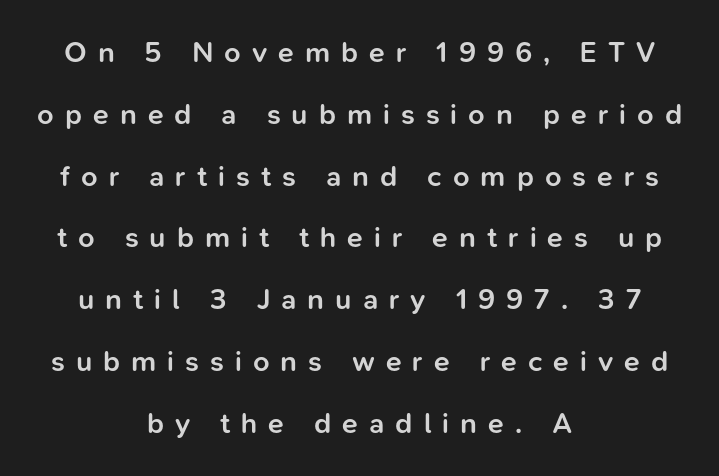
Leading: increased. A bit beefed up — I'd call it semibold rather than bold. The whitespace from short lines is split evenly between both sides. Honestly, there is no underline to notice here at all. The rendering inserts visible extra space after every character.
